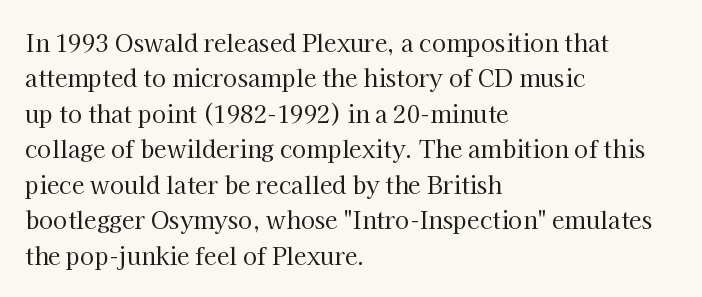
The face looks like a standard text weight, possibly lighter. Vertical strokes here are truly vertical. These lines keep a tight, regular rhythm from letter to letter. Leading matches the norm, producing a regular column. Left-aligned paragraph, ragged on the right. The space directly below the letters is spotless.
